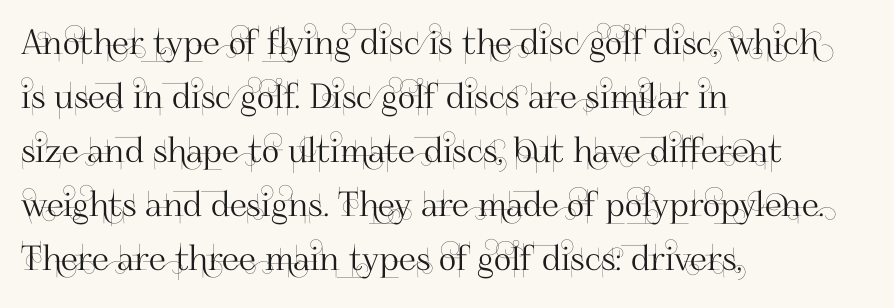
The image shows 34 px sans-serif type, upright; set left-aligned, normal line spacing (1.59x), normal letter spacing, not underlined; high stroke contrast and a small x-height.
